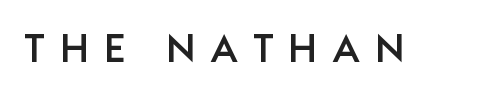
{"serif": "no", "italic": "no", "width": "normal", "stroke_contrast": "low", "x_height": "large", "monospaced": "no", "underline": "no", "letter_spacing": "wide", "letter_spacing_em": 0.39, "glyph_px": 39}
